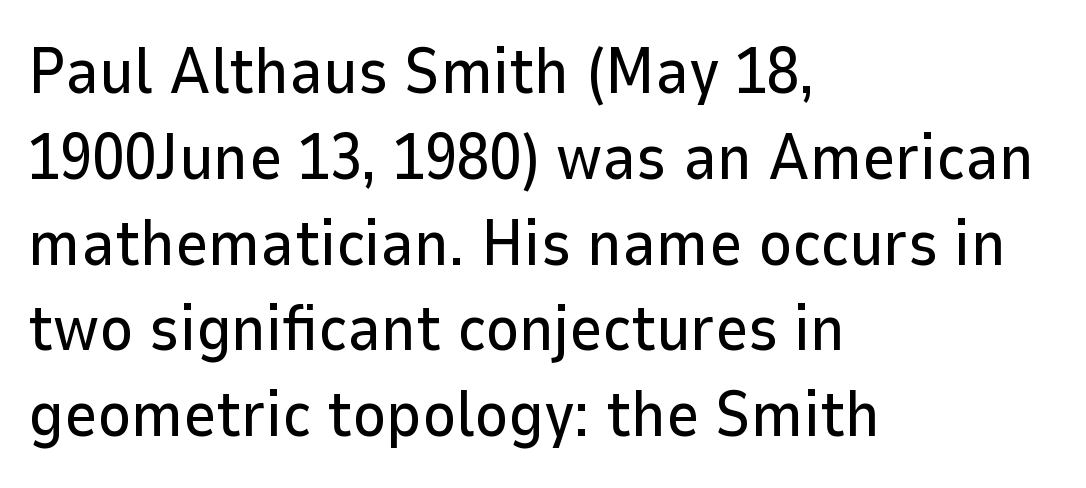
Q: Is the text italic (slanted)? A: No, it is upright.
Q: Is the typeface a serif or a sans-serif typeface? A: Sans-serif.
Q: Is the text underlined? A: No.
Q: How is the paragraph aligned? A: Left-aligned.
Q: Is the spacing between letters normal or unusually wide? A: Normal.
Q: Is the spacing between lines tight, normal or loose? A: Normal.
Q: Width (condensed, normal, or wide)? A: Normal.
Q: Stroke contrast? A: Low.
Q: x-height? A: Medium.
Q: Monospaced? A: No.
